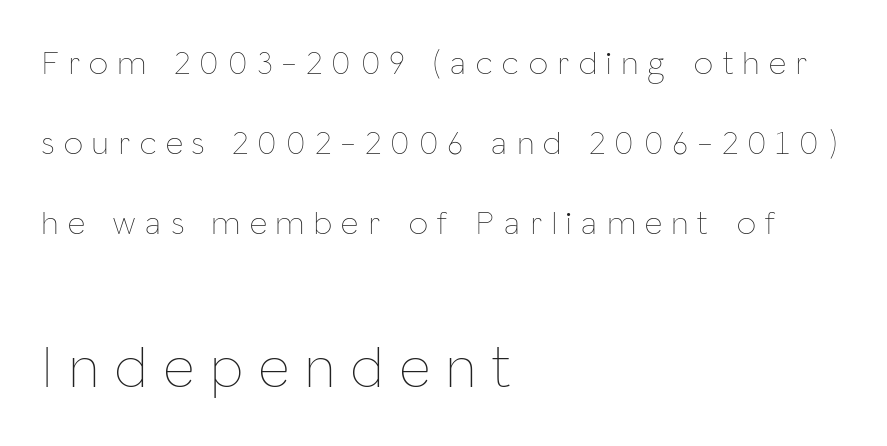
The image shows 60 px thin, condensed type, upright; set left-aligned, loose line spacing (2.36x), unusually wide letter spacing (+0.29 em), not underlined; the second (bottom) block is 1.76x larger; low stroke contrast and a medium x-height.
